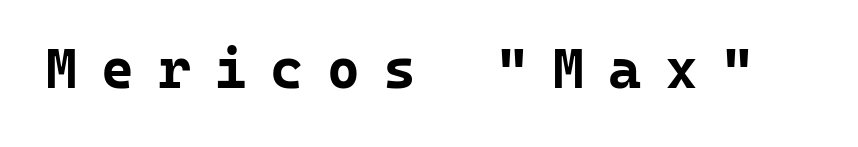
Q: Is the text bold? A: Yes.
Q: Is the text italic (slanted)? A: No, it is upright.
Q: Is the typeface a serif or a sans-serif typeface? A: Sans-serif.
Q: Is the text underlined? A: No.
Q: Is the spacing between letters normal or unusually wide? A: Unusually wide.
Q: Width (condensed, normal, or wide)? A: Normal.
Q: Stroke contrast? A: Low.
Q: x-height? A: Medium.
Q: Monospaced? A: Yes.
